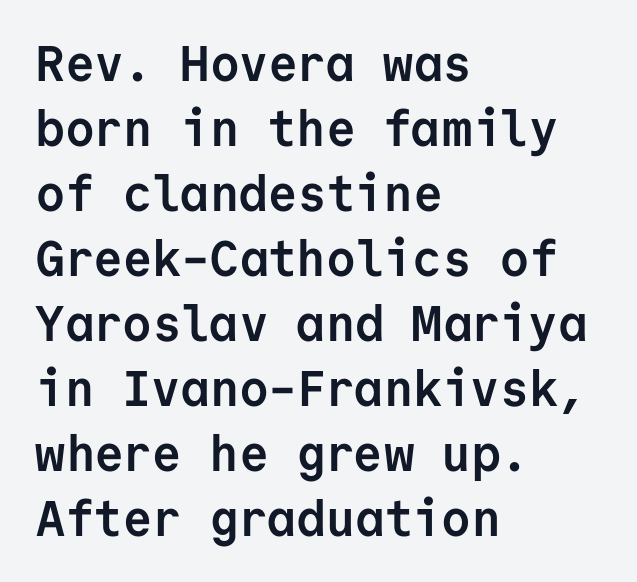
Q: Is the text bold? A: Yes.
Q: Is the text italic (slanted)? A: No, it is upright.
Q: Is the typeface a serif or a sans-serif typeface? A: Sans-serif.
Q: Is the text underlined? A: No.
Q: How is the paragraph aligned? A: Left-aligned.
Q: Is the spacing between letters normal or unusually wide? A: Normal.
Q: Is the spacing between lines tight, normal or loose? A: Normal.
Q: Width (condensed, normal, or wide)? A: Normal.
Q: Stroke contrast? A: Low.
Q: x-height? A: Medium.
Q: Monospaced? A: Yes.
